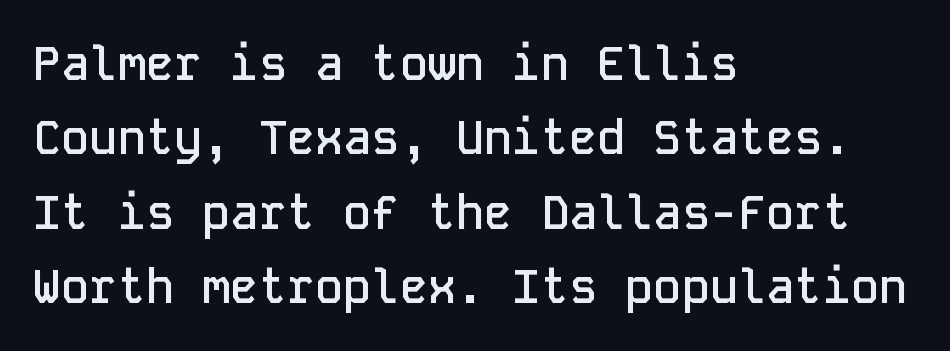
Q: Is the text bold? A: Semi-bold.
Q: Is the text italic (slanted)? A: No, it is upright.
Q: Is the typeface a serif or a sans-serif typeface? A: Sans-serif.
Q: Is the text underlined? A: No.
Q: How is the paragraph aligned? A: Left-aligned.
Q: Is the spacing between letters normal or unusually wide? A: Normal.
Q: Is the spacing between lines tight, normal or loose? A: Normal.
Q: Width (condensed, normal, or wide)? A: Normal.
Q: Stroke contrast? A: Low.
Q: x-height? A: Medium.
Q: Monospaced? A: Yes.
